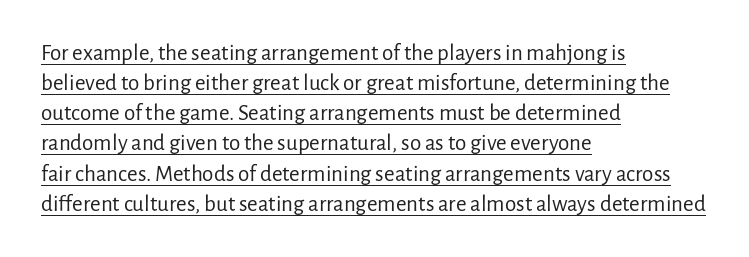
The image shows 23 px text type, upright; set left-aligned, normal line spacing (1.31x), normal letter spacing, underlined.
